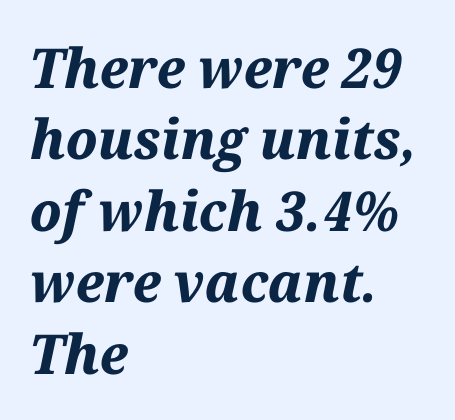
Q: Is the text bold? A: Yes.
Q: Is the text italic (slanted)? A: Yes, it leans right by about 12 degrees.
Q: Is the text underlined? A: No.
Q: How is the paragraph aligned? A: Left-aligned.
Q: Is the spacing between letters normal or unusually wide? A: Normal.
Q: Is the spacing between lines tight, normal or loose? A: Normal.
Q: Width (condensed, normal, or wide)? A: Normal.
Q: Stroke contrast? A: Medium.
Q: x-height? A: Medium.
Q: Monospaced? A: No.
